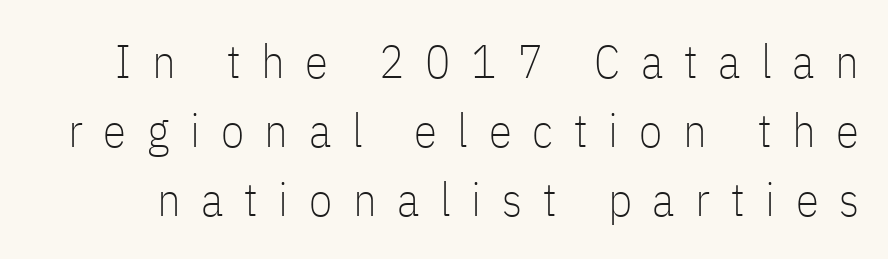
Nope, not italic — everything's standing straight. The face used here is proportionally spaced, like ordinary book or web type. These glyphs show unthickened strokes, regular width or finer. This rendering employs a face without finishing strokes, i.e., a sans-serif. The specimen omits any rule beneath the text block's lines.
